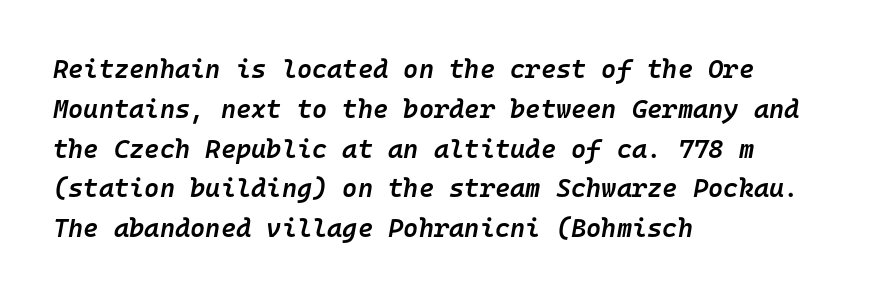
Q: Is the text bold? A: Semi-bold.
Q: Is the text italic (slanted)? A: Yes, it leans right by about 10 degrees.
Q: Is the text underlined? A: No.
Q: How is the paragraph aligned? A: Left-aligned.
Q: Is the spacing between letters normal or unusually wide? A: Normal.
Q: Is the spacing between lines tight, normal or loose? A: Normal.
